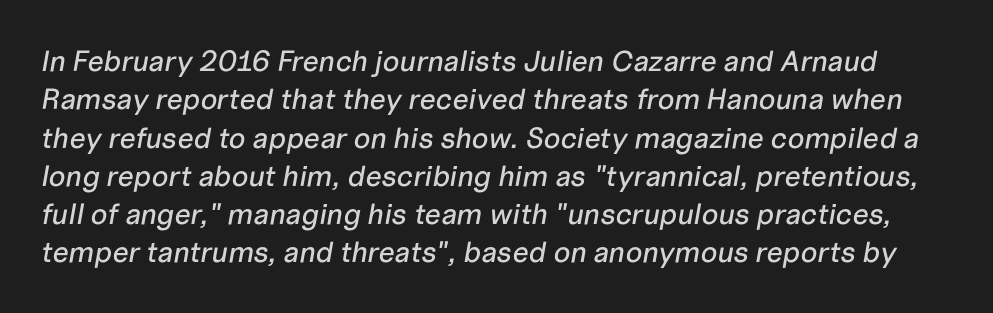
Is the letter spacing exaggerated? No — it looks like the ordinary default. You could not count columns in this text — the font is proportionally spaced. The axis of the letterforms is tilted away from vertical. Rule under the text: the space is simply empty. Leading matches the norm, producing a regular column.
